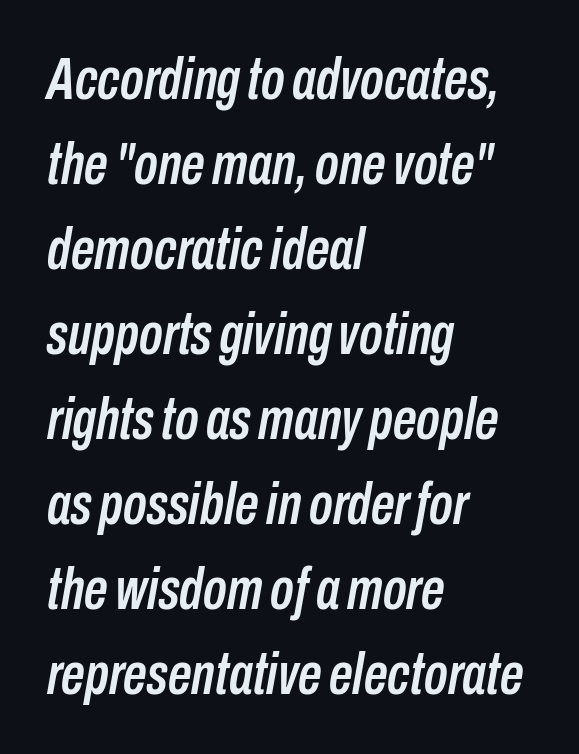
Italic: yes, the glyphs are oblique. Character widths vary here, with narrow letters taking less room than wide ones. A student would call this left alignment; a typographer would say flush left, rag right. Quick note: interline space is typical.
